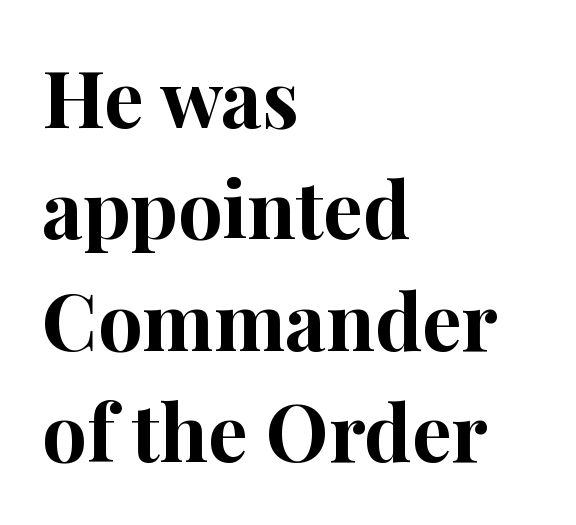
The image shows 79 px bold serif type, upright; set left-aligned, normal line spacing (1.41x), normal letter spacing, not underlined; high stroke contrast and a medium x-height.
